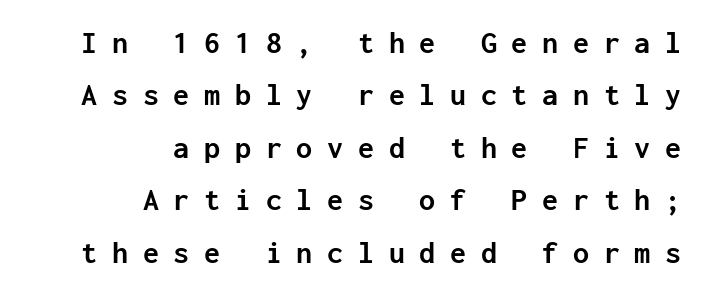
The image shows 32 px semibold sans-serif type, upright, monospaced; set right-aligned, normal line spacing (1.64x), unusually wide letter spacing (+0.46 em), not underlined; low stroke contrast and a medium x-height.
